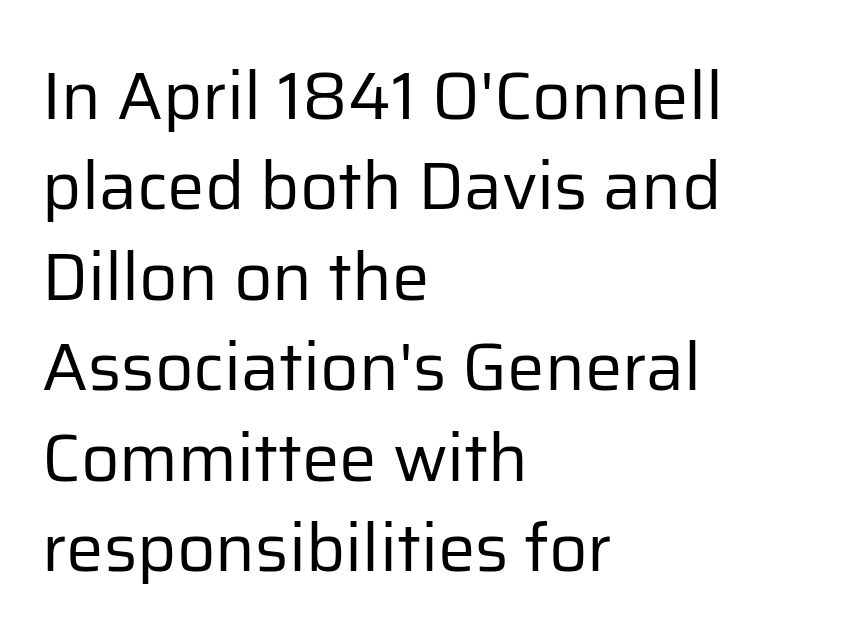
Q: Is the text bold? A: No.
Q: Is the text italic (slanted)? A: No, it is upright.
Q: Is the typeface a serif or a sans-serif typeface? A: Sans-serif.
Q: Is the text underlined? A: No.
Q: How is the paragraph aligned? A: Left-aligned.
Q: Is the spacing between letters normal or unusually wide? A: Normal.
Q: Is the spacing between lines tight, normal or loose? A: Normal.
Q: Width (condensed, normal, or wide)? A: Normal.
Q: Stroke contrast? A: Low.
Q: x-height? A: Medium.
Q: Monospaced? A: No.
